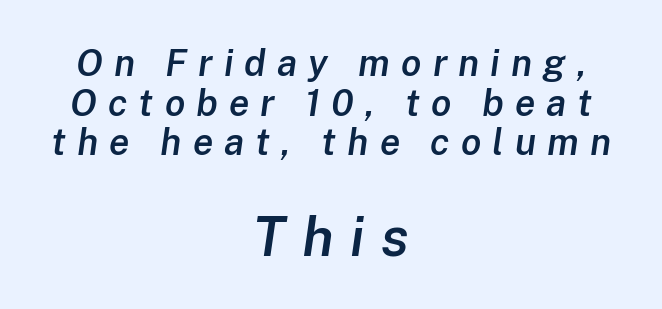
The image shows 55 px semibold type, italic (leaning right); set centered, tight line spacing (1.07x), unusually wide letter spacing (+0.3 em), not underlined; the second (bottom) block is 1.49x larger; low stroke contrast and a medium x-height.
